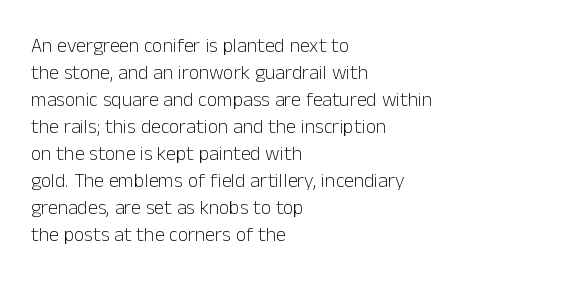
This sample uses an upright cut, with every glyph sitting square on the baseline. Reading down the column, the eye jumps a familiar distance to each next line. The horizontal fit of the characters is conventional and even. This is not heavy type; no bold has been used.
